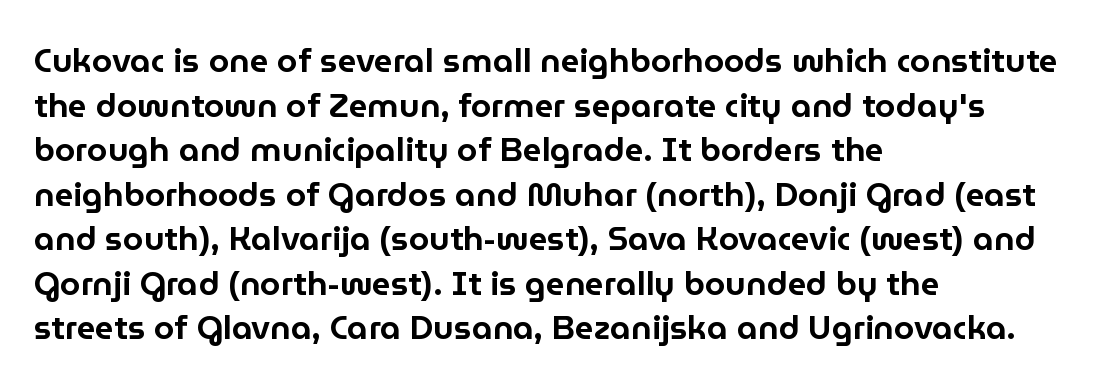
Descenders are the only things crossing below the line. These lines sit exactly where default settings would place them. Check where the strokes stop: nothing finishes them off — pure sans. Reading down the block, your eye returns to a fixed left position each line. This is roman type, the default non-slanted kind. Caption: standard tracking, unaltered.
